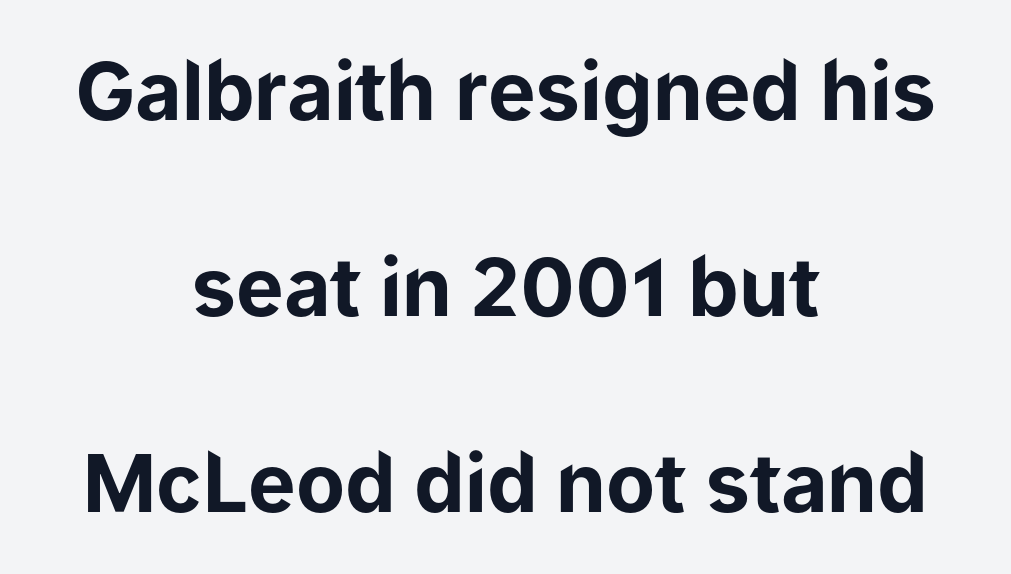
Honestly, the letter spacing is just normal — you wouldn't notice it. A typesetter would call this proportional, since set widths differ per character. Beneath every word, the page is bare. The type sits square on the baseline with zero lean. The strokes are fattened all the way to bold. Is there much room between lines? Yes — plenty of vertical air separates them.
